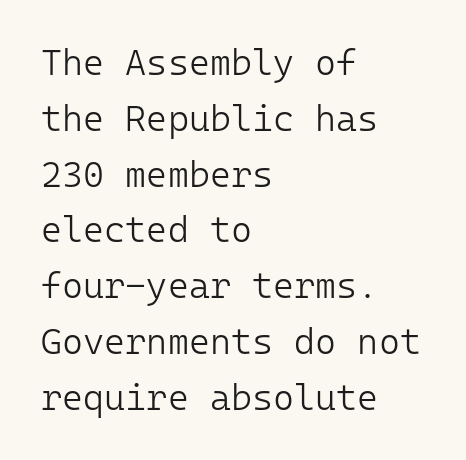
{"serif": "no", "italic": "no", "bold": "no", "weight": "light", "width": "normal", "stroke_contrast": "low", "x_height": "medium", "monospaced": "yes", "underline": "no", "align": "left", "line_spacing": "normal", "line_spacing_ratio": 1.55, "letter_spacing": "normal", "letter_spacing_em": 0.0, "glyph_px": 36}
